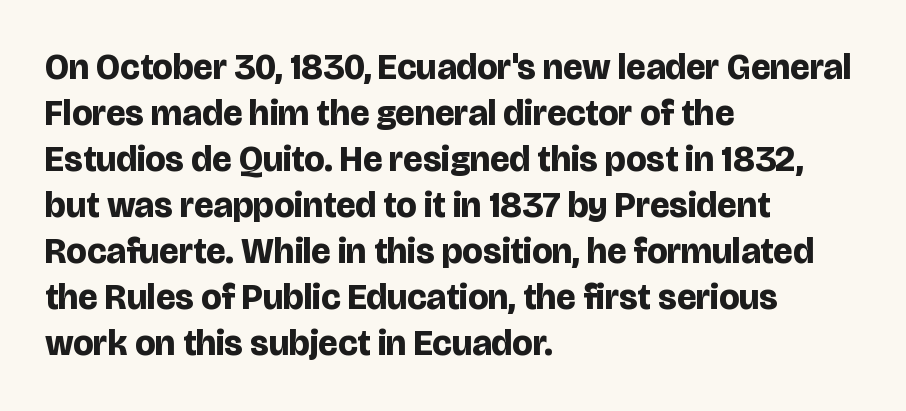
The image shows 36 px bold sans-serif type, upright; set left-aligned, normal line spacing (1.28x), normal letter spacing, not underlined; low stroke contrast and a large x-height.
